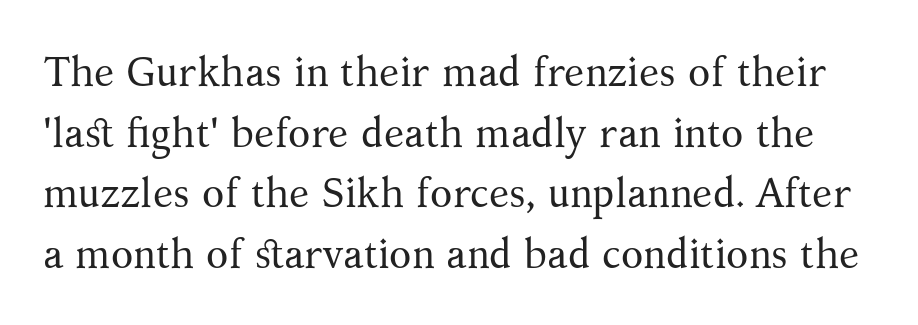
Unbolded letterforms with no extra heft. Quick note: not italic, upright. Caption: standard tracking, unaltered. Note the varied advance widths — an 'i' is clearly narrower than an 'm'. Typographically, this falls in the serif category.
